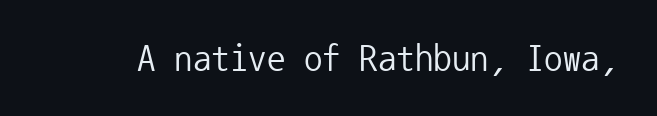
Q: Is the text bold? A: No.
Q: Is the text italic (slanted)? A: No, it is upright.
Q: Is the typeface a serif or a sans-serif typeface? A: Sans-serif.
Q: Is the text underlined? A: No.
Q: Is the spacing between letters normal or unusually wide? A: Normal.
Q: Width (condensed, normal, or wide)? A: Normal.
Q: Stroke contrast? A: Low.
Q: x-height? A: Medium.
Q: Monospaced? A: Yes.
